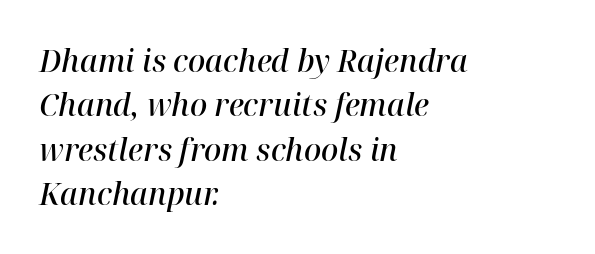
Semibold letterforms, between regular and bold. Spacing verdict: proportional, widths tailored to each character. The lines sit at an ordinary, default distance from one another. Which margin do the lines hug? The left one — the right edge is uneven. The glyphs in this specimen are seriffed. Italic? Definitely — the glyphs are oblique.
